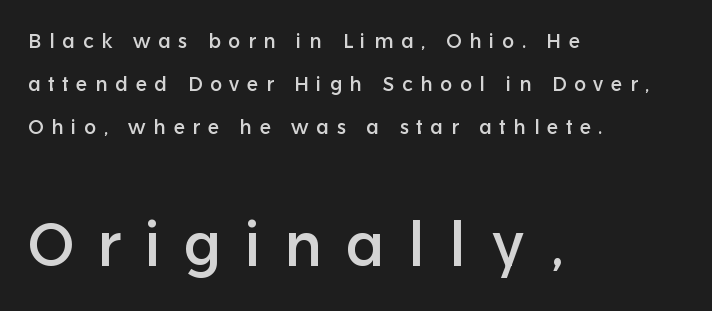
{"serif": "no", "italic": "no", "width": "normal", "stroke_contrast": "low", "x_height": "medium", "monospaced": "no", "underline": "no", "align": "left", "line_spacing": "loose", "line_spacing_ratio": 2.16, "letter_spacing": "wide", "letter_spacing_em": 0.38, "larger_block": "second", "size_ratio": 3.05, "glyph_px": 61}
